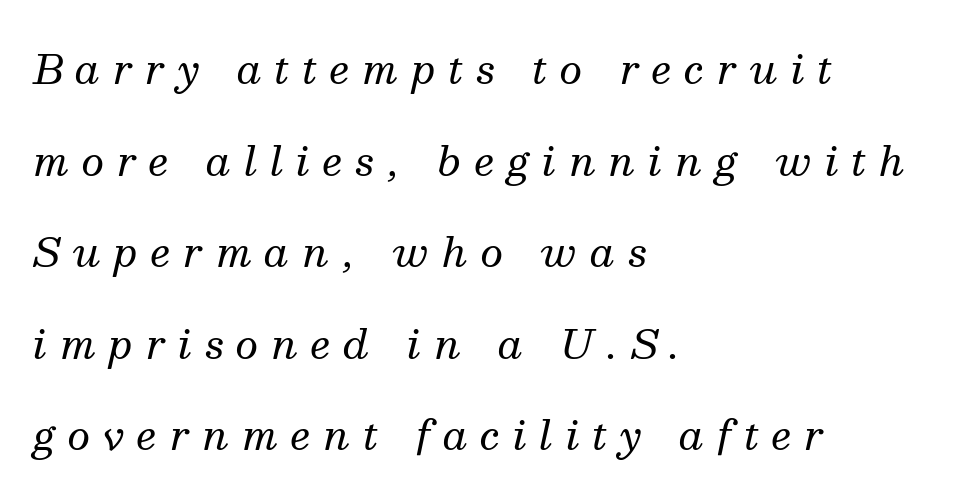
{"serif": "yes", "italic": "yes", "lean": "right", "slant_degrees": 13, "bold": "no", "weight": "regular", "width": "normal", "stroke_contrast": "medium", "x_height": "medium", "monospaced": "no", "underline": "no", "align": "left", "line_spacing": "loose", "line_spacing_ratio": 2.29, "letter_spacing": "wide", "letter_spacing_em": 0.32, "glyph_px": 40}
